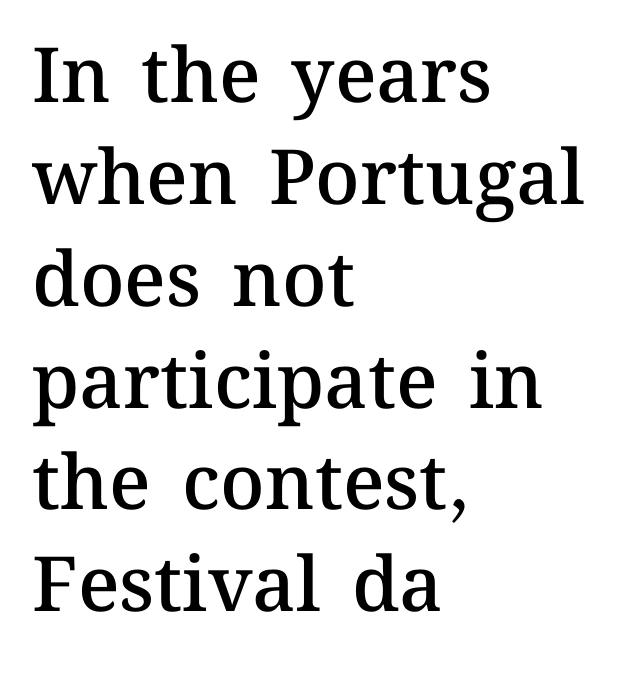
Q: Is the text bold? A: Semi-bold.
Q: Is the text italic (slanted)? A: No, it is upright.
Q: Is the text underlined? A: No.
Q: How is the paragraph aligned? A: Left-aligned.
Q: Is the spacing between letters normal or unusually wide? A: Normal.
Q: Is the spacing between lines tight, normal or loose? A: Normal.
Q: Width (condensed, normal, or wide)? A: Normal.
Q: Stroke contrast? A: Medium.
Q: x-height? A: Medium.
Q: Monospaced? A: No.
